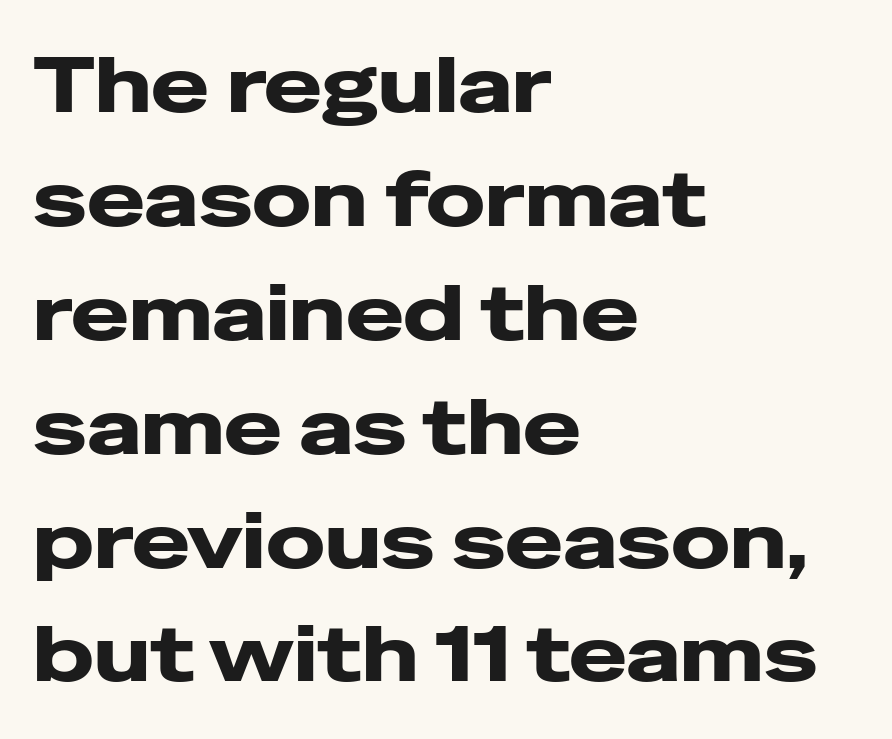
The image shows 78 px wide sans-serif type, upright; set left-aligned, normal line spacing (1.46x), normal letter spacing, not underlined; low stroke contrast and a medium x-height.
